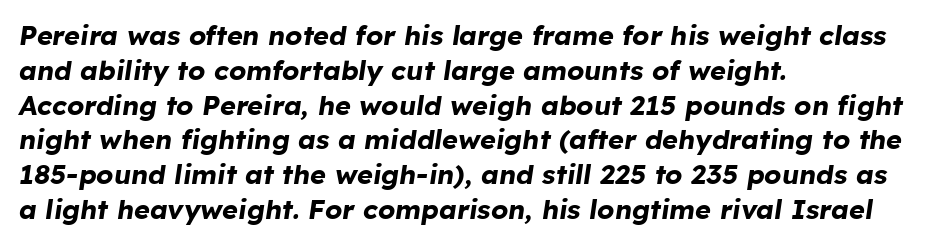
The image shows 27 px bold type, italic (leaning right); set left-aligned, normal line spacing (1.29x), normal letter spacing, not underlined.
